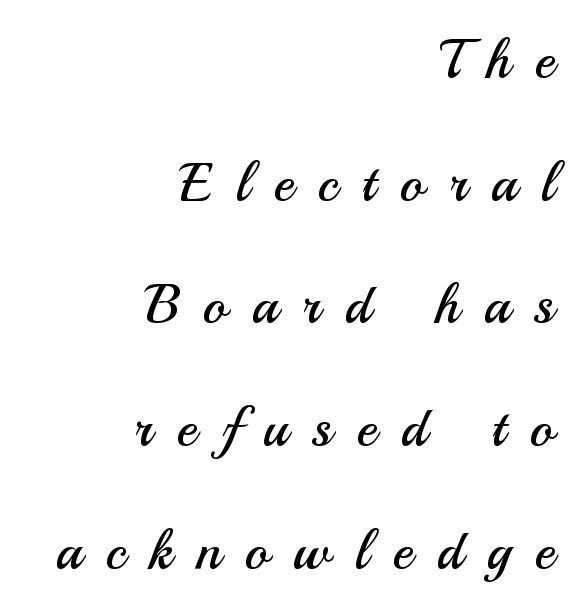
{"serif": "no", "bold": "no", "weight": "regular", "width": "normal", "stroke_contrast": "medium", "x_height": "small", "monospaced": "no", "underline": "no", "align": "right", "line_spacing": "loose", "line_spacing_ratio": 2.23, "letter_spacing": "wide", "letter_spacing_em": 0.44, "glyph_px": 55}
